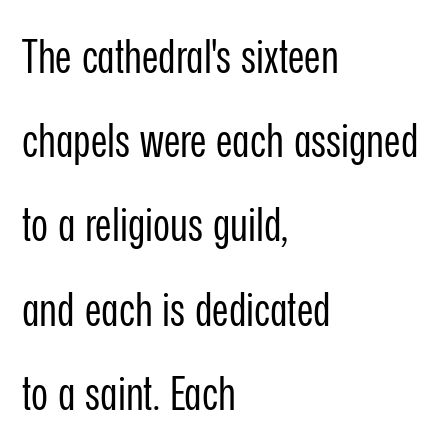
The image shows 46 px regular-weight, condensed sans-serif type, upright; set left-aligned, line spacing 1.83x, normal letter spacing, not underlined; low stroke contrast and a medium x-height.
